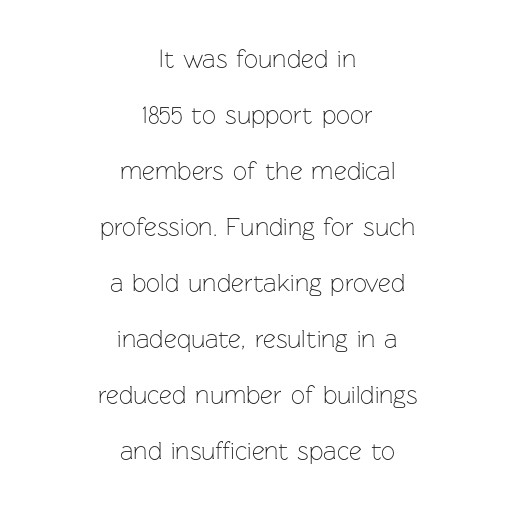
Students, note that the glyphs here touch the page at normal intervals. The strokes are not fattened; the text isn't bold. This rendering features lettering with no underline. Every character sits straight up, as roman type does. One glance says open: line gaps are wider than usual. Typeset on center — no edge is straight.
